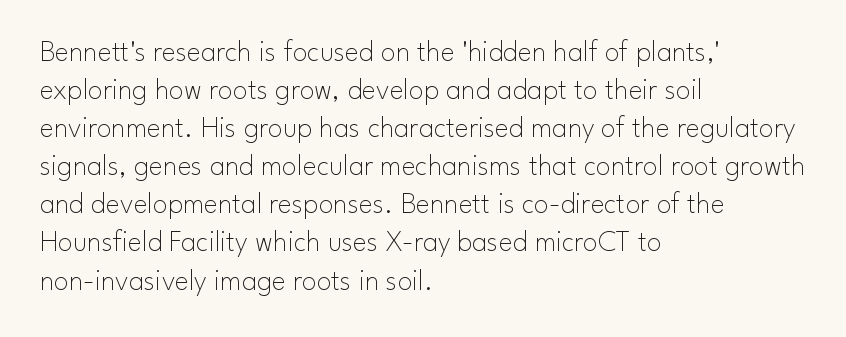
The image shows 30 px thin sans-serif type, upright; set left-aligned, normal line spacing (1.27x), normal letter spacing, not underlined; low stroke contrast and a small x-height.
